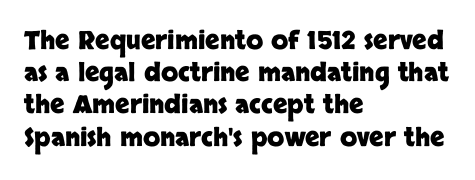
Q: Is the text bold? A: Yes.
Q: Is the text italic (slanted)? A: No, it is upright.
Q: Is the text underlined? A: No.
Q: How is the paragraph aligned? A: Left-aligned.
Q: Is the spacing between letters normal or unusually wide? A: Normal.
Q: Is the spacing between lines tight, normal or loose? A: Normal.
